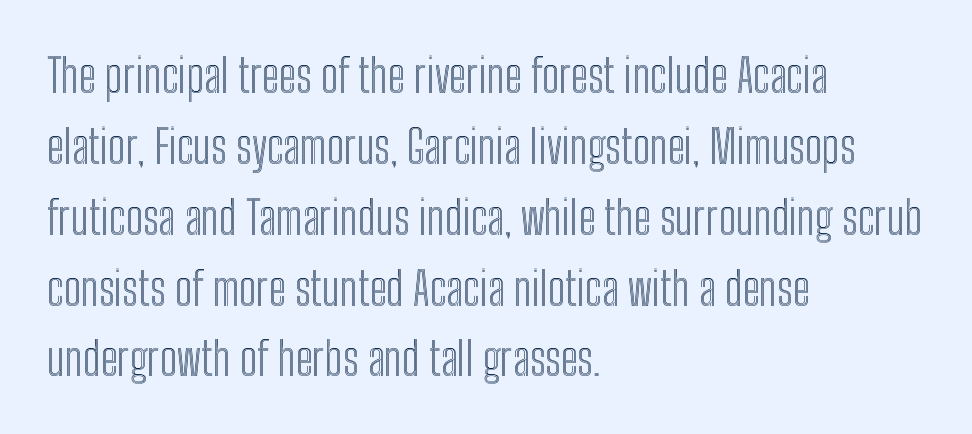
The image shows 46 px condensed type, upright; set left-aligned, normal line spacing (1.54x), normal letter spacing, not underlined; a medium x-height.
